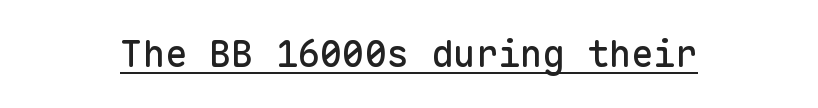
{"serif": "no", "italic": "no", "width": "normal", "stroke_contrast": "low", "x_height": "medium", "monospaced": "yes", "underline": "yes", "letter_spacing": "normal", "letter_spacing_em": 0.0, "glyph_px": 37}
